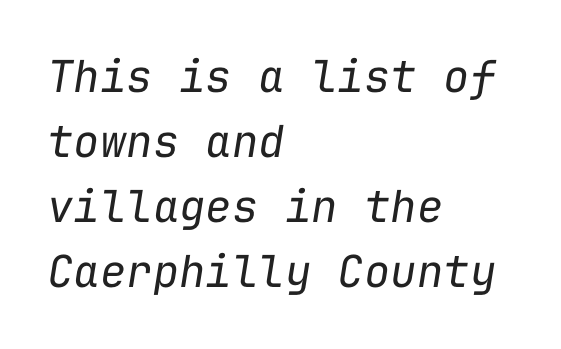
Is the stroke heavy? The answer is a plain regular-or-lighter. Looking at the ascenders, they clearly lean. The rendering uses a moderate line-height, typical for paragraphs. Nobody touched the tracking dial on this one. You could count columns in this text — the font is strictly monospaced.
